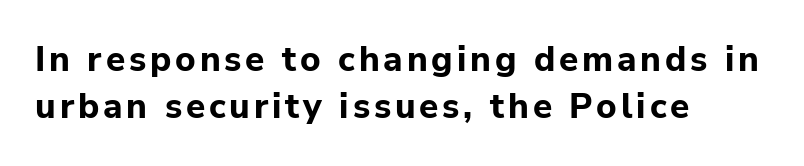
{"serif": "no", "italic": "no", "bold": "yes", "weight": "bold", "width": "normal", "stroke_contrast": "low", "x_height": "medium", "monospaced": "no", "underline": "no", "align": "left", "line_spacing": "normal", "line_spacing_ratio": 1.33, "glyph_px": 35}
